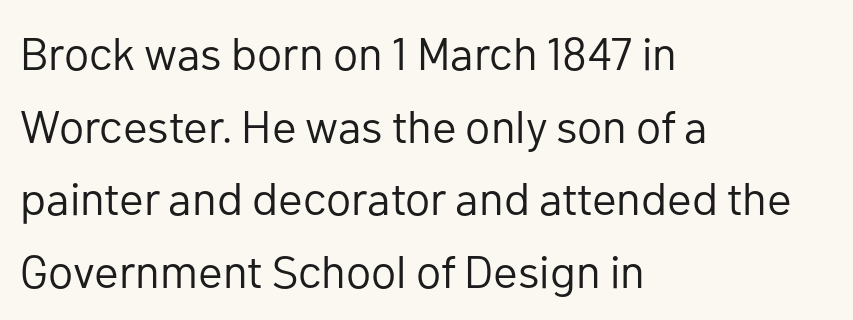
The image shows 46 px regular-weight sans-serif type, upright; set left-aligned, normal line spacing (1.58x), normal letter spacing, not underlined; low stroke contrast and a medium x-height.
